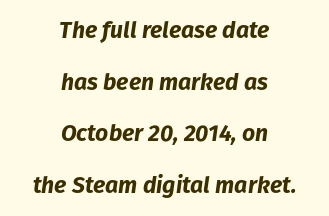
Heavy-handed strokes throughout: this text is bold. Reading down the column, the eye jumps a long way to each next line. The lines in this sample share a center point and differ in where they start and stop. Each row of text sits above clean, open space. Students, note that the glyphs here touch the page at normal intervals. Yep, that's italic — everything's leaning.
